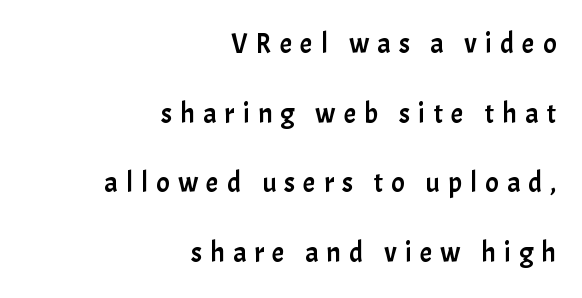
The image shows 28 px sans-serif type, upright; set right-aligned, loose line spacing (2.49x), unusually wide letter spacing (+0.29 em), not underlined; low stroke contrast and a medium x-height.
